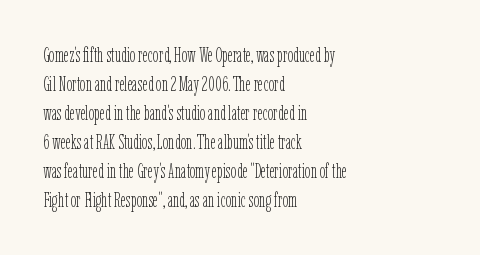
Q: Is the text bold? A: No.
Q: Is the text italic (slanted)? A: No, it is upright.
Q: Is the text underlined? A: No.
Q: How is the paragraph aligned? A: Left-aligned.
Q: Is the spacing between letters normal or unusually wide? A: Normal.
Q: Is the spacing between lines tight, normal or loose? A: Normal.
